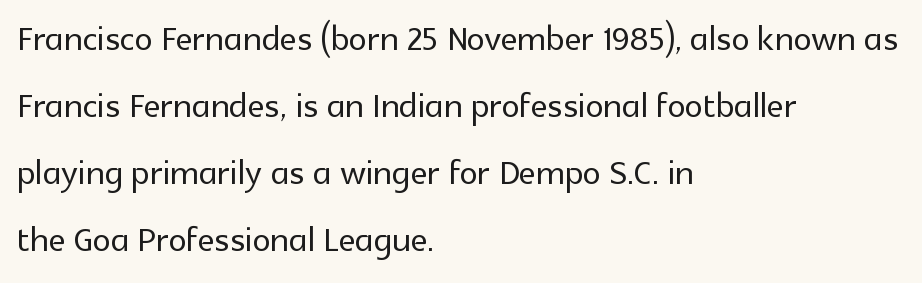
The image shows 46 px sans-serif type, upright; set left-aligned, normal line spacing (1.46x), normal letter spacing, not underlined; a medium x-height.
